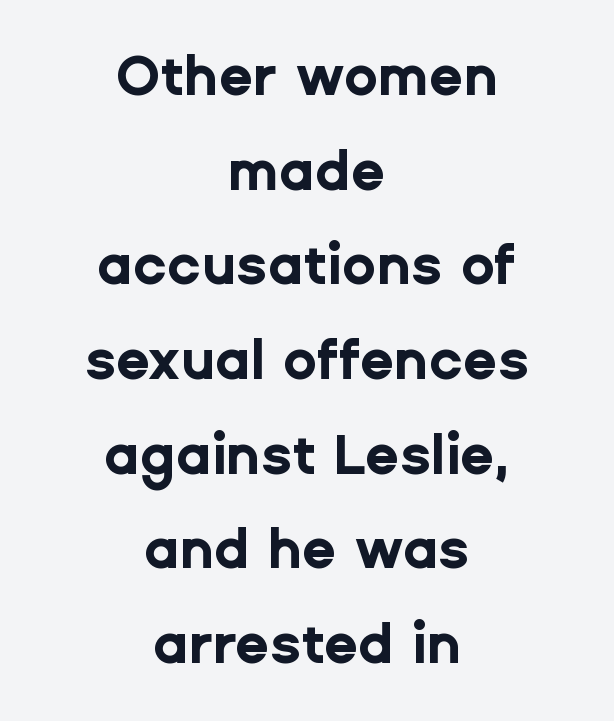
Standard letterfit; no display-style spreading of the glyphs. The lettering stays uniformly vertical, giving the passage a roman look. You can tell from the bare stems that sans-serif type was used. Lines of text with bare space underneath. Strong, thick strokes mark this as bold type.
